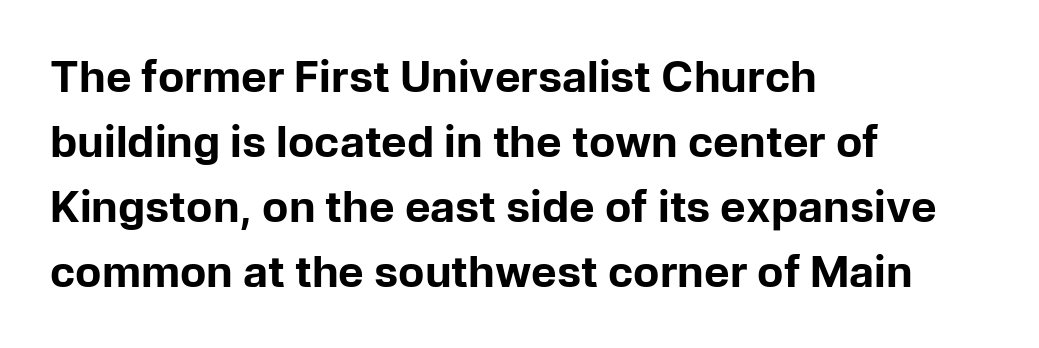
{"serif": "no", "italic": "no", "bold": "yes", "weight": "bold", "width": "normal", "stroke_contrast": "low", "x_height": "medium", "monospaced": "no", "underline": "no", "align": "left", "line_spacing": "normal", "line_spacing_ratio": 1.51, "letter_spacing": "normal", "letter_spacing_em": 0.0, "glyph_px": 43}
